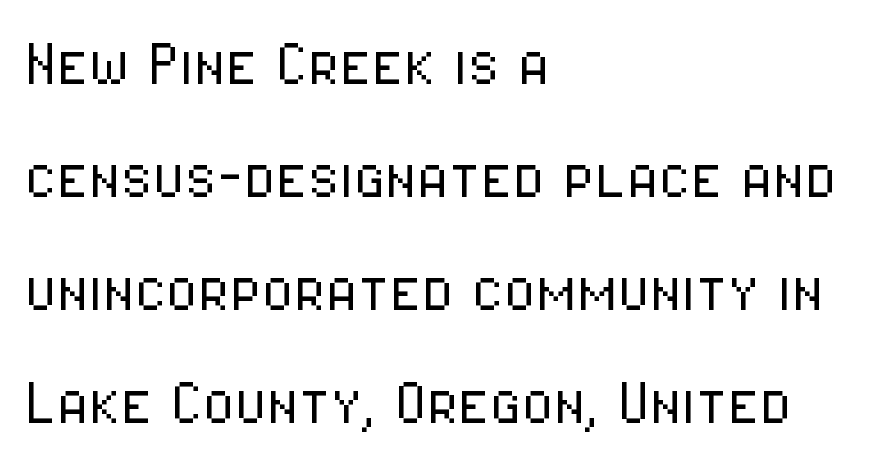
This sample keeps an unexceptional amount of space between lines. Horizontal alignment here is leftward, the default for most running prose. Proportional: the letters do not fall into vertical columns. I'd call this a sans setting — the letters go barefoot.
